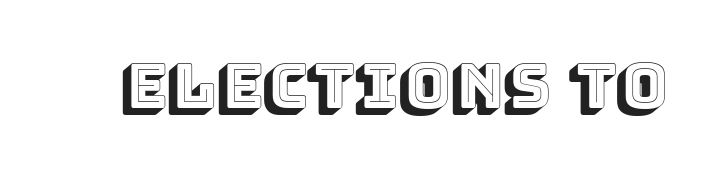
The letters sit at their default tracking, neither squeezed nor spread. Here the designer chose a conventional face with non-uniform glyph widths. No italicization has been applied; the sample stays upright. Check under the words: just untouched page.
